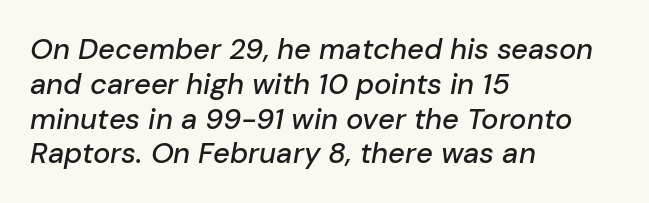
Q: Is the text italic (slanted)? A: Yes, it leans right by about 10 degrees.
Q: Is the text underlined? A: No.
Q: How is the paragraph aligned? A: Left-aligned.
Q: Is the spacing between letters normal or unusually wide? A: Normal.
Q: Width (condensed, normal, or wide)? A: Normal.
Q: Stroke contrast? A: Low.
Q: x-height? A: Medium.
Q: Monospaced? A: No.
